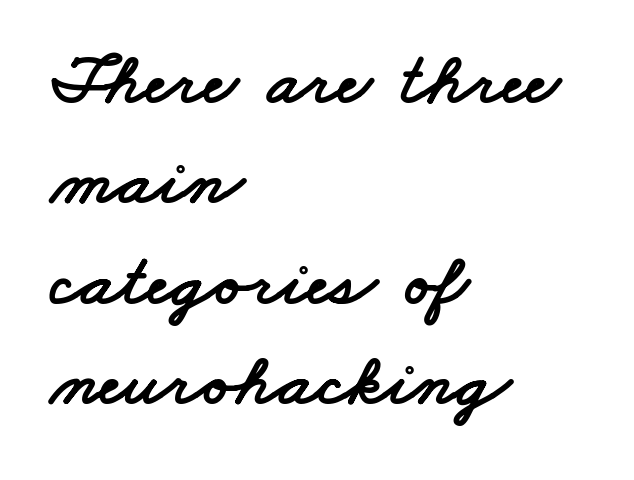
The image shows 75 px wide sans-serif type; set left-aligned, normal line spacing (1.34x), normal letter spacing, not underlined; low stroke contrast and a small x-height.
